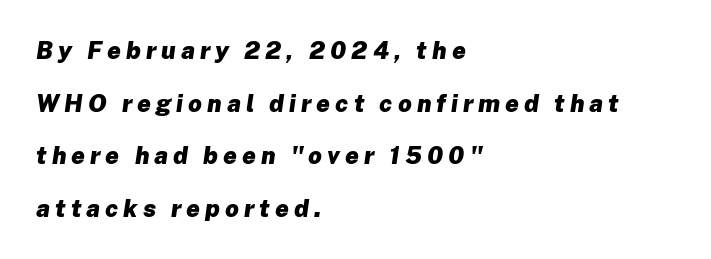
This sample uses an oblique cut, with every glyph tilted off the vertical. The rendering inserts visible extra space after every character. Is there much room between lines? Yes — plenty of vertical air separates them. On the weight axis this lands at bold, roughly 700. The lines in this sample share a left origin and differ only in where they stop. Check under the words: just untouched page.
